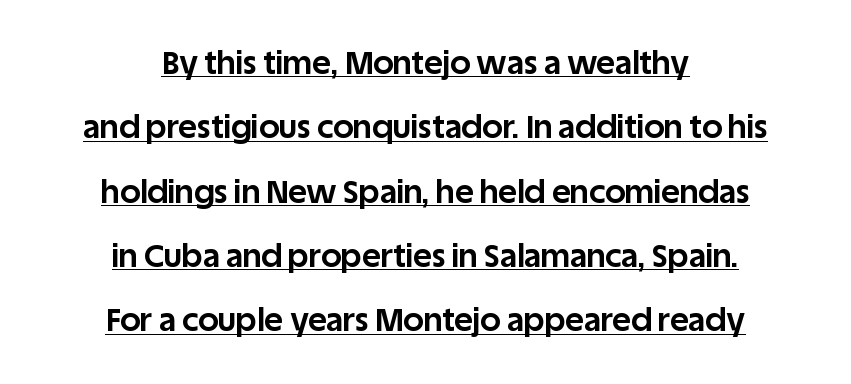
The image shows 32 px bold sans-serif type, upright; set centered, loose line spacing (2.01x), normal letter spacing, underlined; low stroke contrast and a large x-height.
